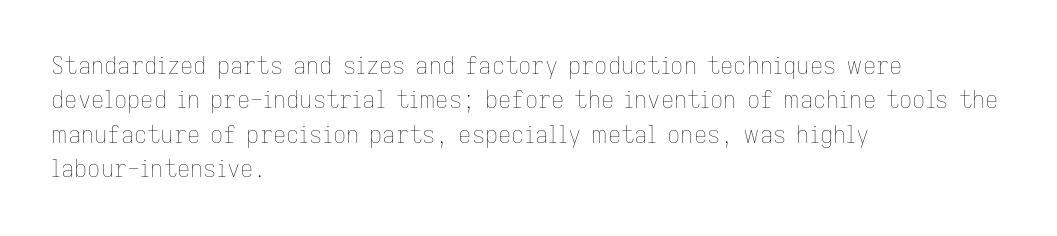
Q: Is the text bold? A: No.
Q: Is the text italic (slanted)? A: No, it is upright.
Q: Is the text underlined? A: No.
Q: How is the paragraph aligned? A: Left-aligned.
Q: Is the spacing between letters normal or unusually wide? A: Normal.
Q: Is the spacing between lines tight, normal or loose? A: Normal.
